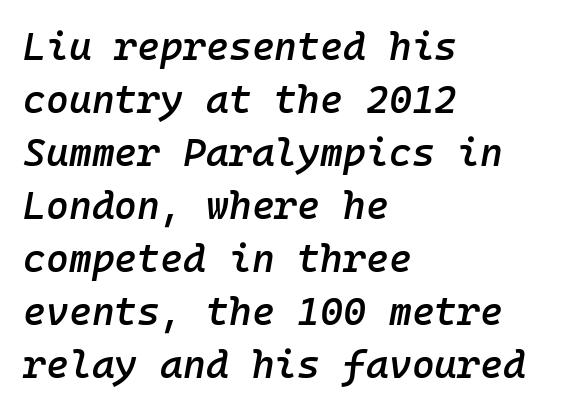
{"italic": "yes", "lean": "right", "slant_degrees": 10, "bold": "semi", "weight": "semibold", "width": "normal", "stroke_contrast": "low", "x_height": "medium", "monospaced": "yes", "underline": "no", "align": "left", "line_spacing": "normal", "line_spacing_ratio": 1.36, "letter_spacing": "normal", "letter_spacing_em": 0.0, "glyph_px": 39}
